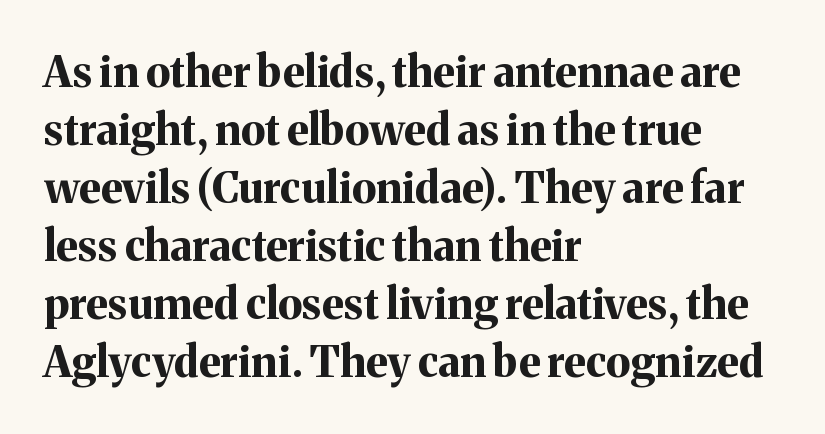
The image shows 43 px bold serif type, upright; set left-aligned, normal line spacing (1.35x), normal letter spacing, not underlined; medium stroke contrast and a medium x-height.
